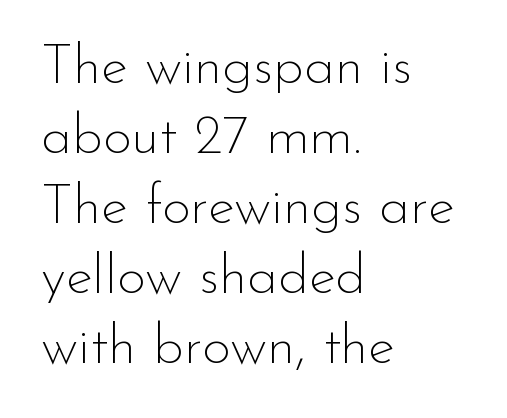
How would I describe the line gaps? Plain and ordinary. Proportional: the letters do not fall into vertical columns. These lines are composed in type without serifs. On a weight scale, this lands at 450 or below. Where is the straight margin? On the left.
